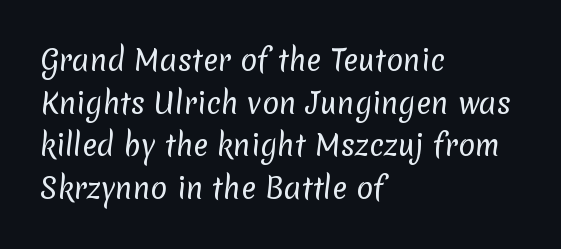
The image shows 28 px regular-weight sans-serif type; set left-aligned, normal line spacing (1.52x), normal letter spacing, not underlined; low stroke contrast and a medium x-height.
